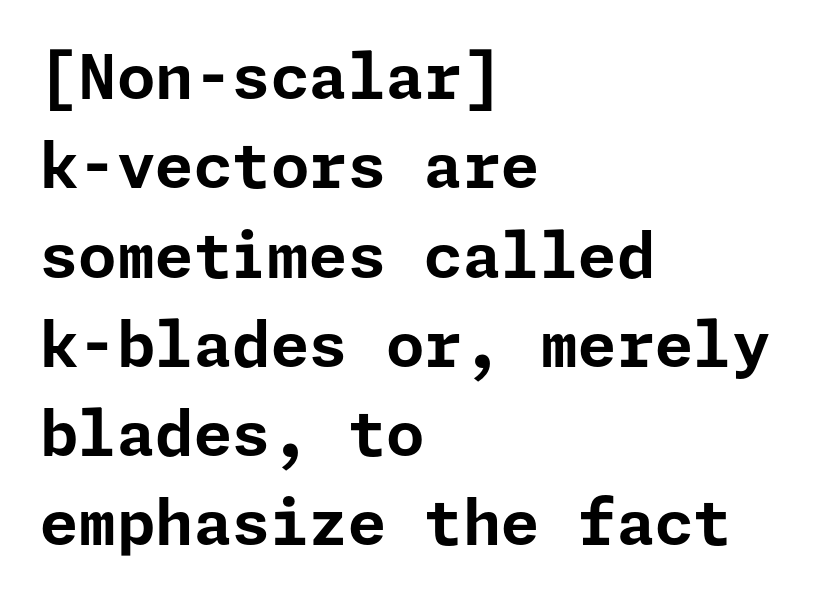
Q: Is the text bold? A: Yes.
Q: Is the text italic (slanted)? A: No, it is upright.
Q: Is the typeface a serif or a sans-serif typeface? A: Sans-serif.
Q: Is the text underlined? A: No.
Q: How is the paragraph aligned? A: Left-aligned.
Q: Is the spacing between letters normal or unusually wide? A: Normal.
Q: Is the spacing between lines tight, normal or loose? A: Normal.
Q: Width (condensed, normal, or wide)? A: Normal.
Q: Stroke contrast? A: Low.
Q: x-height? A: Medium.
